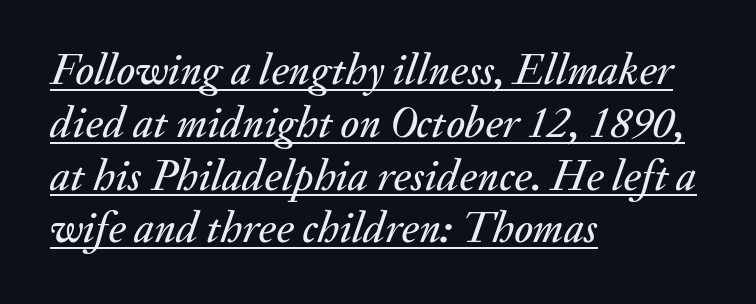
The image shows 44 px text type, italic (leaning right); set left-aligned, line spacing 1.2x, normal letter spacing, underlined; medium stroke contrast and a small x-height.
